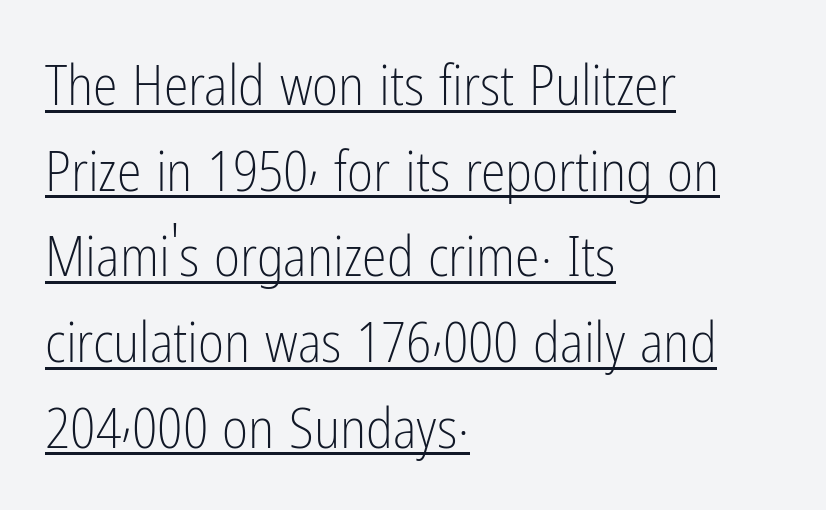
{"serif": "no", "italic": "no", "bold": "no", "weight": "light", "width": "condensed", "stroke_contrast": "low", "x_height": "medium", "monospaced": "no", "underline": "yes", "align": "left", "line_spacing": "normal", "line_spacing_ratio": 1.53, "letter_spacing": "normal", "letter_spacing_em": 0.0, "glyph_px": 56}
